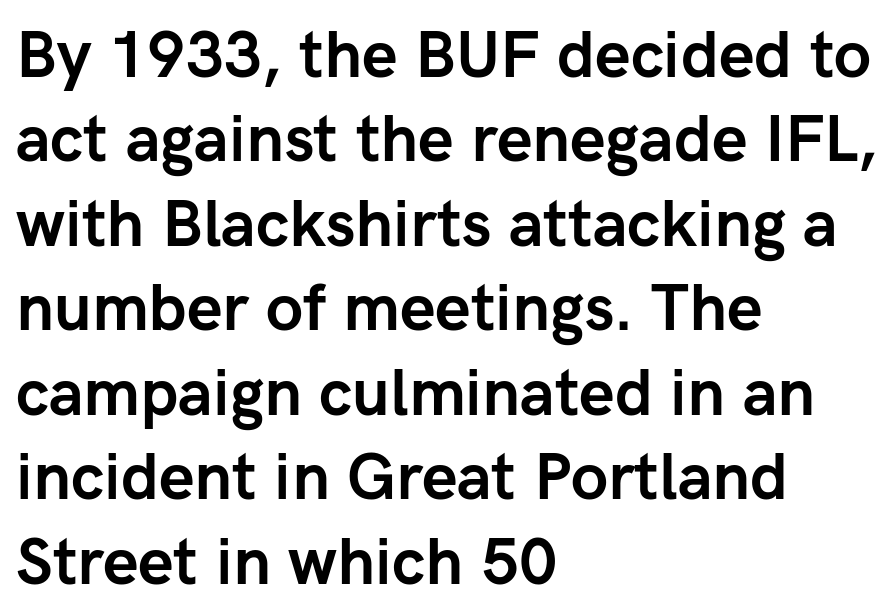
{"serif": "no", "italic": "no", "bold": "yes", "weight": "semibold", "width": "normal", "stroke_contrast": "low", "x_height": "medium", "monospaced": "no", "underline": "no", "align": "left", "line_spacing": "normal", "line_spacing_ratio": 1.32, "letter_spacing": "normal", "letter_spacing_em": 0.0, "glyph_px": 64}
